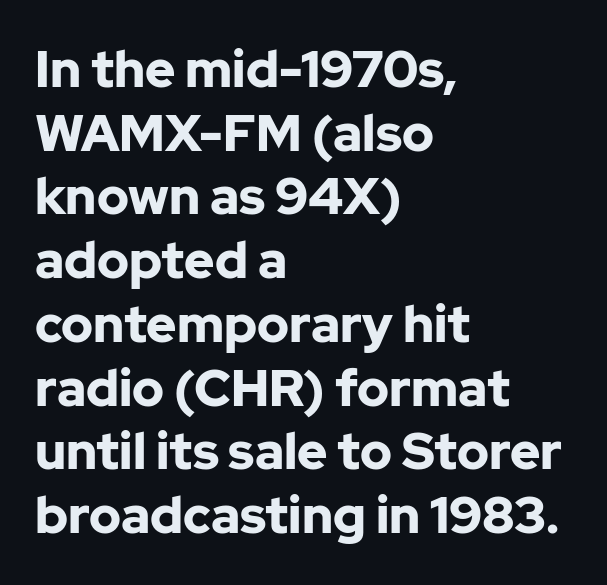
Q: Is the text bold? A: Yes.
Q: Is the text italic (slanted)? A: No, it is upright.
Q: Is the typeface a serif or a sans-serif typeface? A: Sans-serif.
Q: Is the text underlined? A: No.
Q: How is the paragraph aligned? A: Left-aligned.
Q: Is the spacing between letters normal or unusually wide? A: Normal.
Q: Is the spacing between lines tight, normal or loose? A: Normal.
Q: Width (condensed, normal, or wide)? A: Normal.
Q: Stroke contrast? A: Low.
Q: x-height? A: Medium.
Q: Monospaced? A: No.
